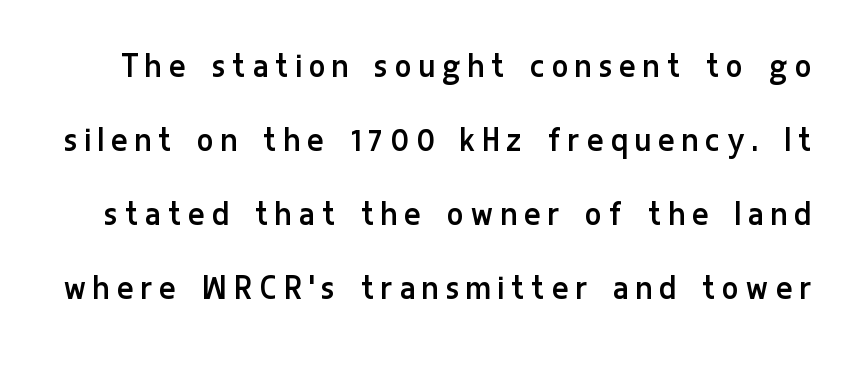
Q: Is the text bold? A: No.
Q: Is the text italic (slanted)? A: No, it is upright.
Q: Is the typeface a serif or a sans-serif typeface? A: Sans-serif.
Q: Is the text underlined? A: No.
Q: Is the spacing between letters normal or unusually wide? A: Unusually wide.
Q: Is the spacing between lines tight, normal or loose? A: Loose.
Q: Width (condensed, normal, or wide)? A: Condensed.
Q: Stroke contrast? A: Low.
Q: x-height? A: Medium.
Q: Monospaced? A: No.
